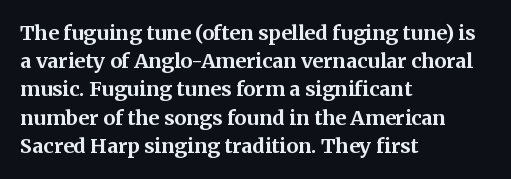
{"italic": "no", "bold": "yes", "underline": "no", "align": "left", "line_spacing": "normal", "line_spacing_ratio": 1.41, "letter_spacing": "normal", "letter_spacing_em": 0.0, "glyph_px": 20}
